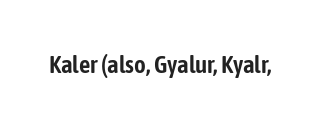
The image shows 25 px text type, upright; set normal letter spacing, not underlined.
